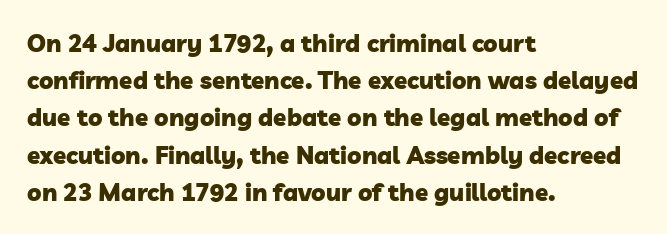
The paragraph shown leans on its left margin. Compared with an ordinary text face, these strokes are far heavier — a full bold. The letterforms sit shoulder to shoulder at normal distance. Unmarked baselines from the first word to the last. This sample keeps an unexceptional amount of space between lines.
